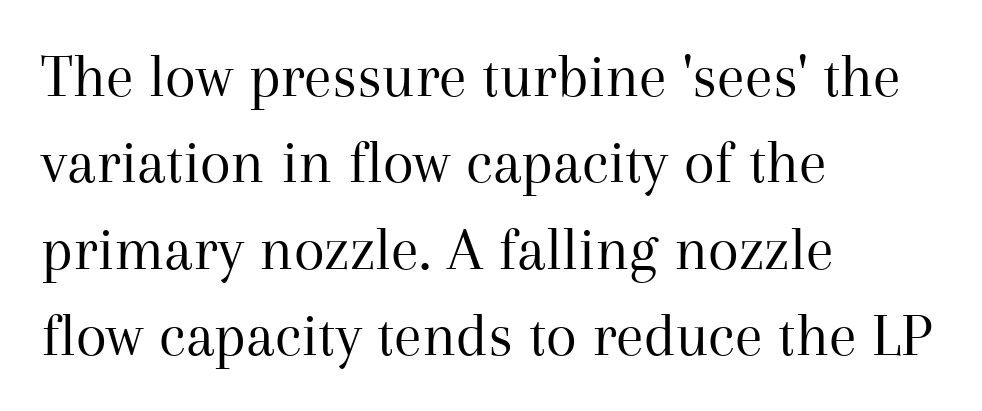
The image shows 63 px regular-weight serif type, upright; set left-aligned, normal line spacing (1.37x), normal letter spacing, not underlined; medium stroke contrast and a medium x-height.
